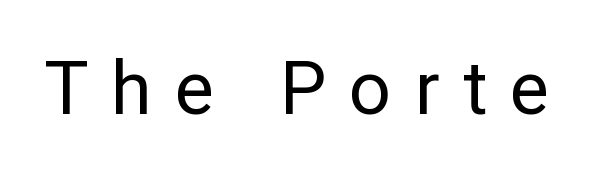
Q: Is the text bold? A: No.
Q: Is the text italic (slanted)? A: No, it is upright.
Q: Is the typeface a serif or a sans-serif typeface? A: Sans-serif.
Q: Is the text underlined? A: No.
Q: Is the spacing between letters normal or unusually wide? A: Unusually wide.
Q: Width (condensed, normal, or wide)? A: Normal.
Q: Stroke contrast? A: Low.
Q: x-height? A: Medium.
Q: Monospaced? A: No.
